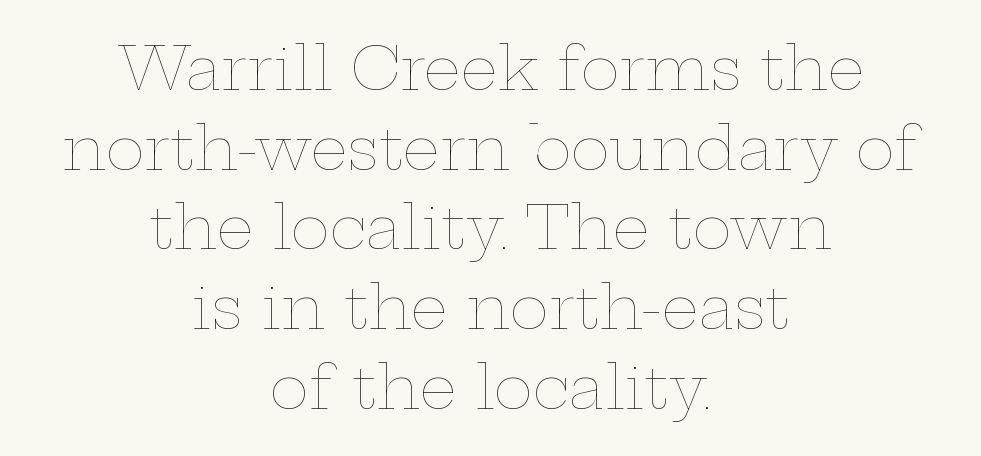
{"italic": "no", "bold": "no", "weight": "thin", "width": "wide", "stroke_contrast": "low", "x_height": "medium", "monospaced": "no", "underline": "no", "align": "center", "line_spacing": "normal", "line_spacing_ratio": 1.35, "letter_spacing": "normal", "letter_spacing_em": 0.0, "glyph_px": 59}
